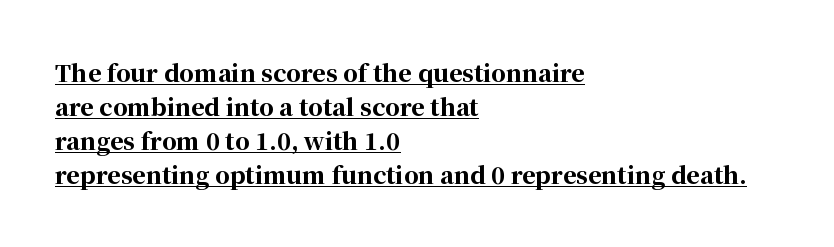
The image shows 23 px bold type, upright; set left-aligned, normal line spacing (1.48x), normal letter spacing, underlined.
